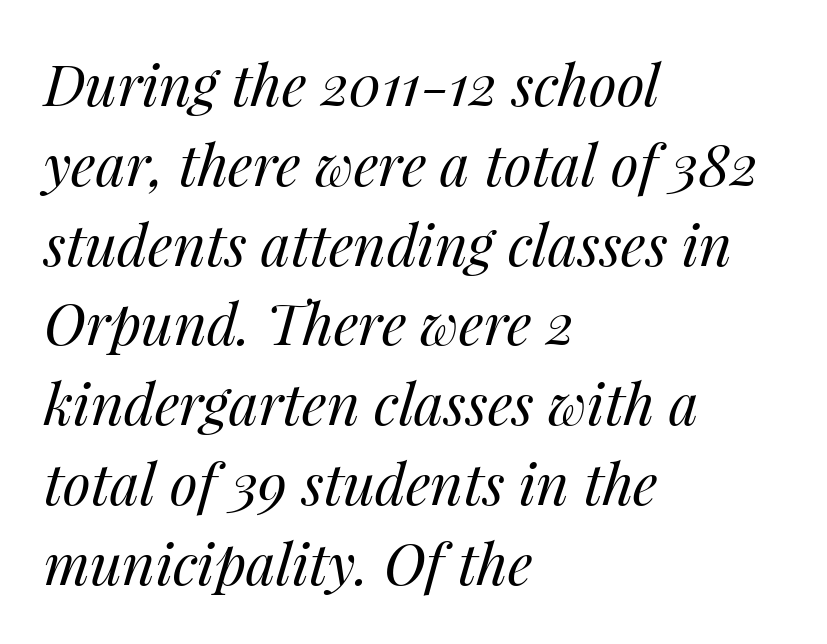
Q: Is the text bold? A: No.
Q: Is the text italic (slanted)? A: Yes, it leans right by about 14 degrees.
Q: Is the text underlined? A: No.
Q: How is the paragraph aligned? A: Left-aligned.
Q: Is the spacing between letters normal or unusually wide? A: Normal.
Q: Is the spacing between lines tight, normal or loose? A: Normal.
Q: Width (condensed, normal, or wide)? A: Normal.
Q: Stroke contrast? A: Medium.
Q: x-height? A: Medium.
Q: Monospaced? A: No.
